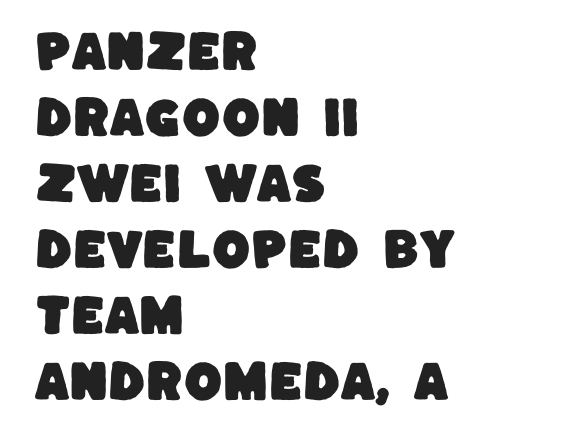
Q: Is the typeface a serif or a sans-serif typeface? A: Sans-serif.
Q: Is the text underlined? A: No.
Q: How is the paragraph aligned? A: Left-aligned.
Q: Is the spacing between letters normal or unusually wide? A: Normal.
Q: Is the spacing between lines tight, normal or loose? A: Normal.
Q: Width (condensed, normal, or wide)? A: Normal.
Q: Stroke contrast? A: Low.
Q: x-height? A: Large.
Q: Monospaced? A: No.
